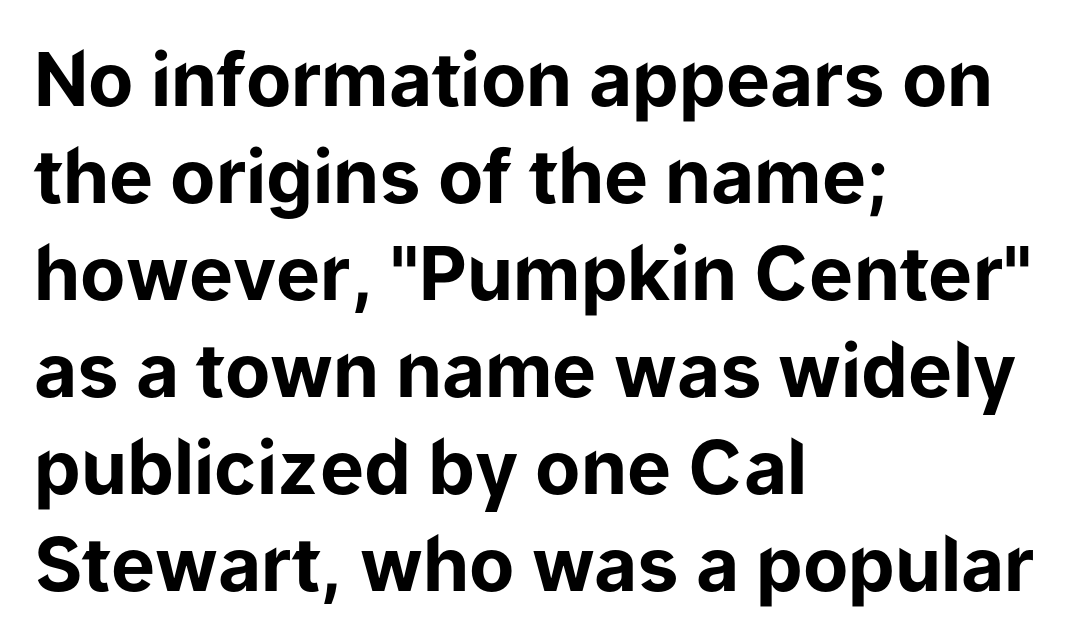
How are the letters spaced? Ordinarily, with no added tracking. Nobody drew a line under any word here. A classic flush-left, rag-right setting is used for this passage. It's the straight-up-and-down kind of type. Note the varied advance widths — an 'i' is clearly narrower than an 'm'.
